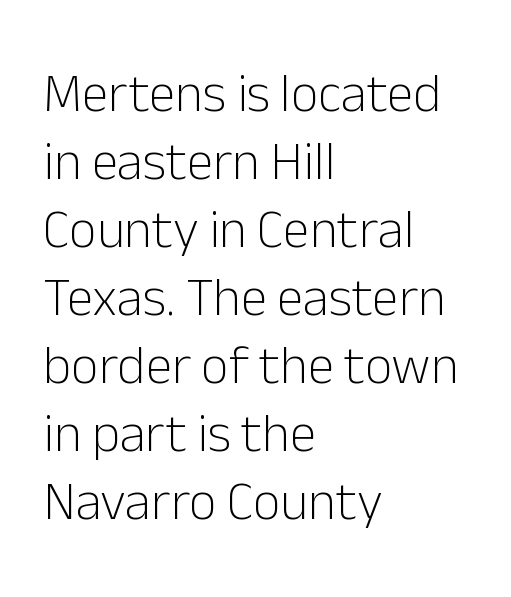
The image shows 54 px light sans-serif type, upright; set left-aligned, normal line spacing (1.26x), normal letter spacing, not underlined; low stroke contrast and a medium x-height.
